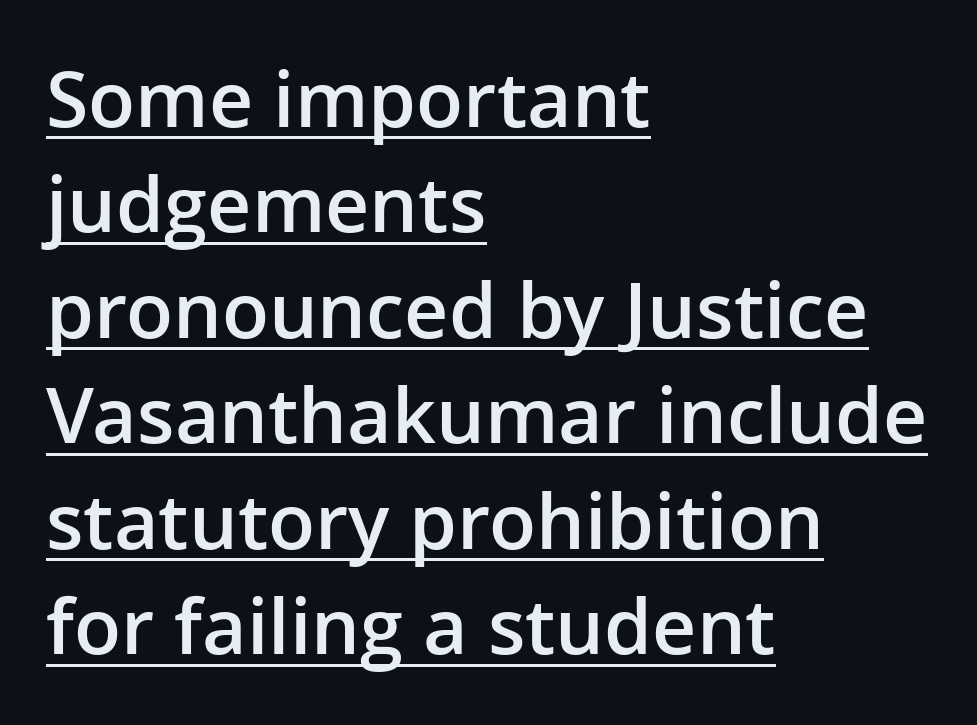
Q: Is the text bold? A: Semi-bold.
Q: Is the text italic (slanted)? A: No, it is upright.
Q: Is the typeface a serif or a sans-serif typeface? A: Sans-serif.
Q: Is the text underlined? A: Yes.
Q: How is the paragraph aligned? A: Left-aligned.
Q: Is the spacing between letters normal or unusually wide? A: Normal.
Q: Is the spacing between lines tight, normal or loose? A: Normal.
Q: Width (condensed, normal, or wide)? A: Normal.
Q: Stroke contrast? A: Low.
Q: x-height? A: Medium.
Q: Monospaced? A: No.
